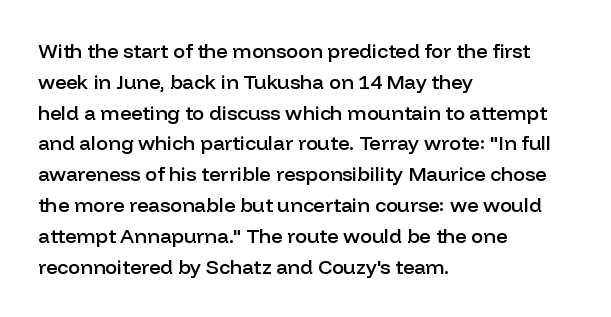
{"italic": "no", "bold": "semi", "underline": "no", "align": "left", "line_spacing": "normal", "line_spacing_ratio": 1.54, "letter_spacing": "normal", "letter_spacing_em": 0.0, "glyph_px": 20}
